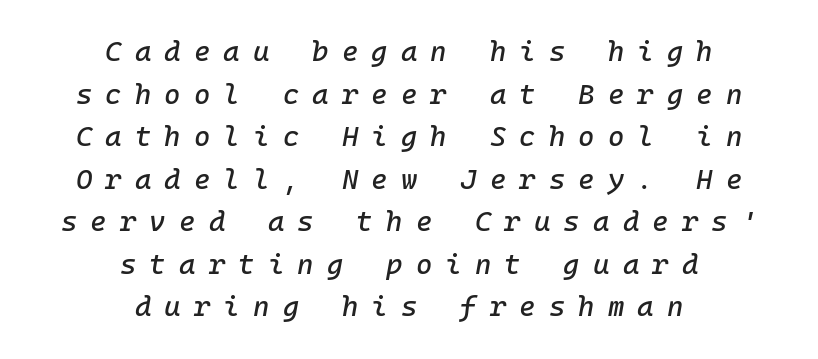
{"italic": "yes", "lean": "right", "slant_degrees": 10, "width": "normal", "stroke_contrast": "low", "x_height": "medium", "underline": "no", "align": "center", "line_spacing": "normal", "line_spacing_ratio": 1.52, "letter_spacing": "wide", "letter_spacing_em": 0.47, "glyph_px": 28}
